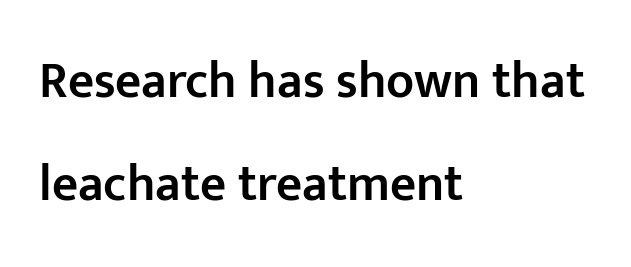
Q: Is the text bold? A: Semi-bold.
Q: Is the text italic (slanted)? A: No, it is upright.
Q: Is the typeface a serif or a sans-serif typeface? A: Sans-serif.
Q: Is the text underlined? A: No.
Q: How is the paragraph aligned? A: Left-aligned.
Q: Is the spacing between letters normal or unusually wide? A: Normal.
Q: Is the spacing between lines tight, normal or loose? A: Loose.
Q: Width (condensed, normal, or wide)? A: Normal.
Q: Stroke contrast? A: Low.
Q: x-height? A: Medium.
Q: Monospaced? A: No.
